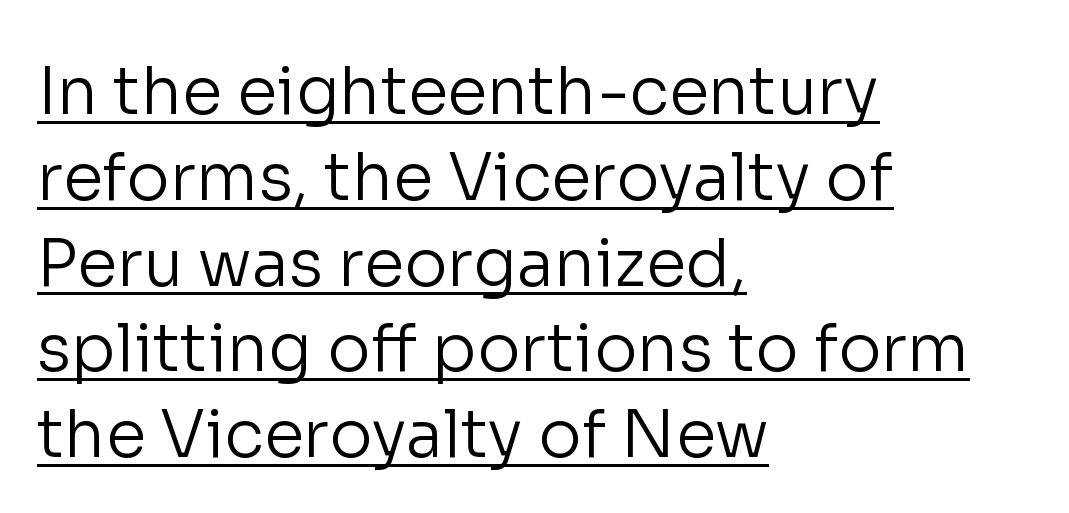
Q: Is the text bold? A: No.
Q: Is the text italic (slanted)? A: No, it is upright.
Q: Is the typeface a serif or a sans-serif typeface? A: Sans-serif.
Q: Is the text underlined? A: Yes.
Q: How is the paragraph aligned? A: Left-aligned.
Q: Is the spacing between letters normal or unusually wide? A: Normal.
Q: Is the spacing between lines tight, normal or loose? A: Normal.
Q: Width (condensed, normal, or wide)? A: Normal.
Q: Stroke contrast? A: Low.
Q: x-height? A: Medium.
Q: Monospaced? A: No.
